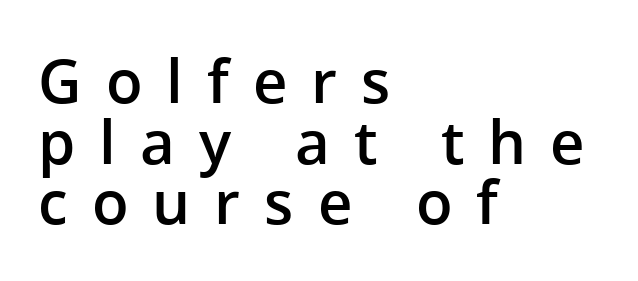
The image shows 60 px semibold sans-serif type, upright; set left-aligned, tight line spacing (1.01x), unusually wide letter spacing (+0.4 em), not underlined; low stroke contrast and a medium x-height.
